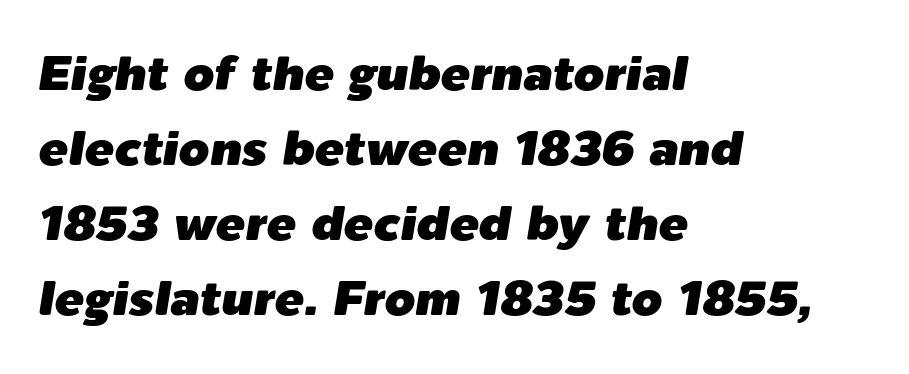
Q: Is the text italic (slanted)? A: Yes, it leans right by about 9 degrees.
Q: Is the text underlined? A: No.
Q: How is the paragraph aligned? A: Left-aligned.
Q: Is the spacing between letters normal or unusually wide? A: Normal.
Q: Is the spacing between lines tight, normal or loose? A: Normal.
Q: Width (condensed, normal, or wide)? A: Normal.
Q: Stroke contrast? A: Low.
Q: x-height? A: Medium.
Q: Monospaced? A: No.
